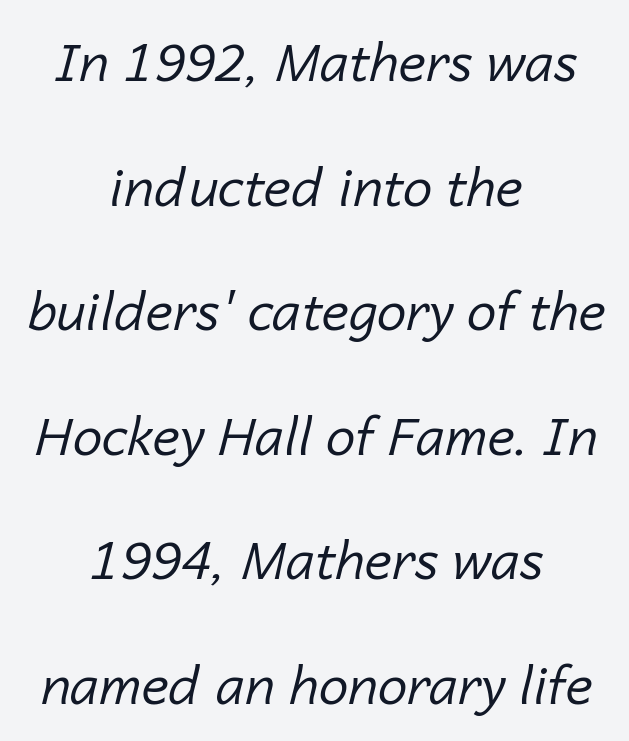
{"italic": "yes", "lean": "right", "slant_degrees": 14, "bold": "no", "weight": "regular", "width": "normal", "stroke_contrast": "low", "x_height": "medium", "monospaced": "no", "underline": "no", "align": "center", "line_spacing": "loose", "line_spacing_ratio": 2.35, "letter_spacing": "normal", "letter_spacing_em": 0.0, "glyph_px": 53}
